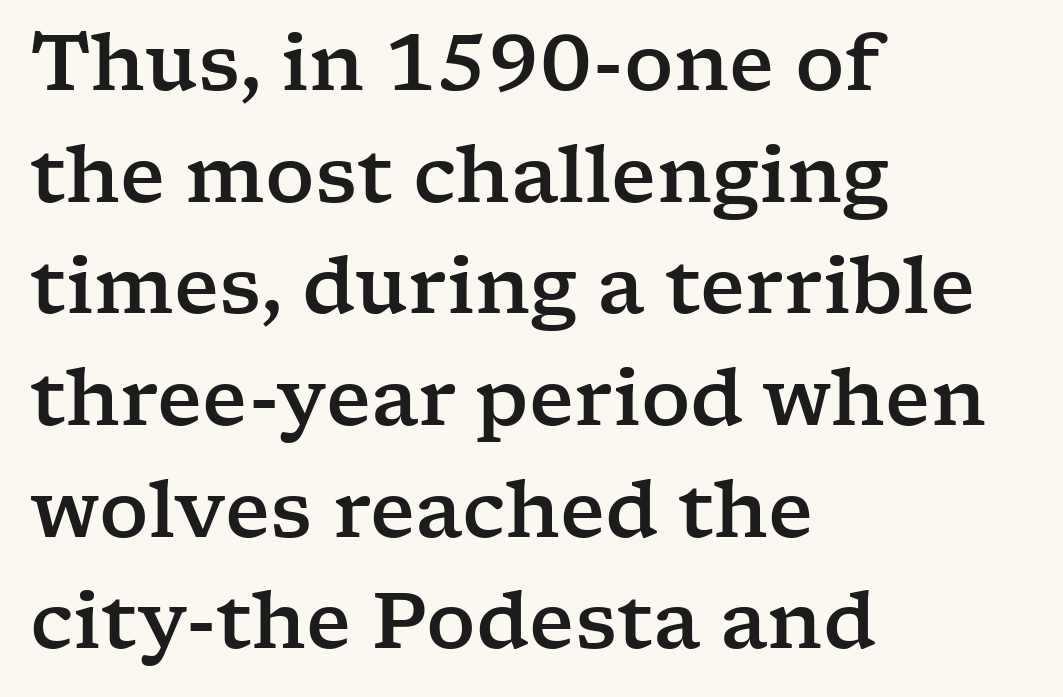
{"serif": "yes", "italic": "no", "width": "wide", "stroke_contrast": "low", "x_height": "medium", "monospaced": "no", "underline": "no", "align": "left", "line_spacing": "normal", "line_spacing_ratio": 1.45, "letter_spacing": "normal", "letter_spacing_em": 0.0, "glyph_px": 77}
